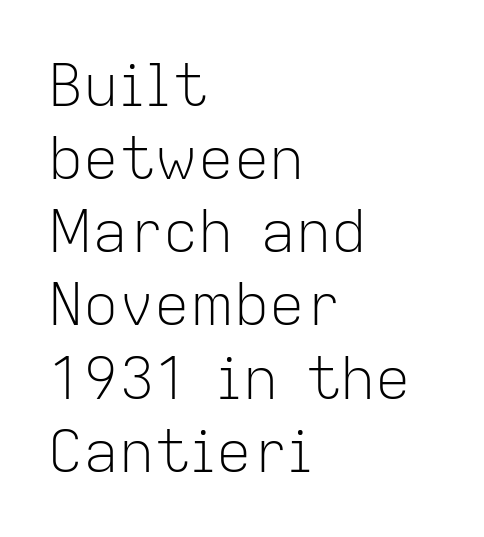
The image shows 59 px light sans-serif type, upright; set left-aligned, line spacing 1.24x, normal letter spacing, not underlined; low stroke contrast and a medium x-height.
